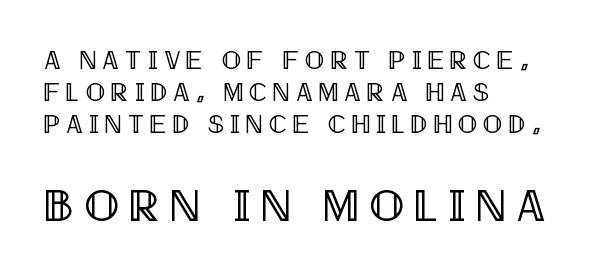
The image shows 46 px condensed type, upright; set left-aligned, line spacing 1.24x, unusually wide letter spacing (+0.23 em), not underlined; the second (bottom) block is 1.77x larger; a large x-height.
